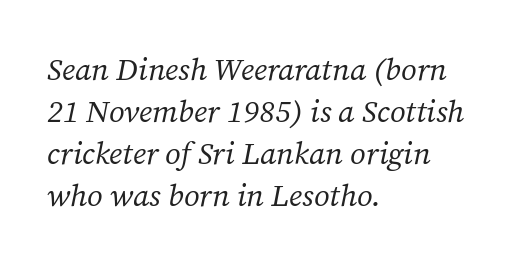
{"serif": "yes", "italic": "yes", "lean": "right", "slant_degrees": 12, "bold": "no", "weight": "regular", "width": "normal", "stroke_contrast": "medium", "x_height": "medium", "monospaced": "no", "underline": "no", "align": "left", "line_spacing": "normal", "line_spacing_ratio": 1.35, "letter_spacing": "normal", "letter_spacing_em": 0.0, "glyph_px": 31}
